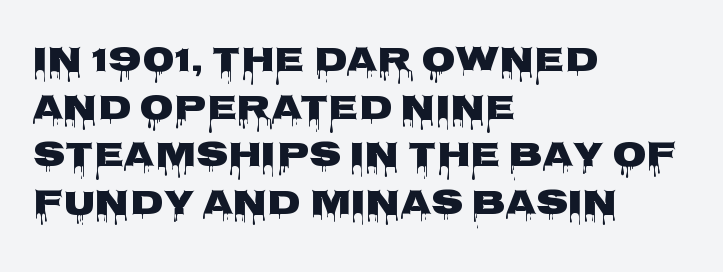
{"serif": "no", "italic": "no", "bold": "yes", "weight": "heavy", "width": "wide", "stroke_contrast": "low", "x_height": "large", "monospaced": "no", "underline": "no", "align": "left", "line_spacing": "normal", "line_spacing_ratio": 1.36, "letter_spacing": "normal", "letter_spacing_em": 0.0, "glyph_px": 35}
